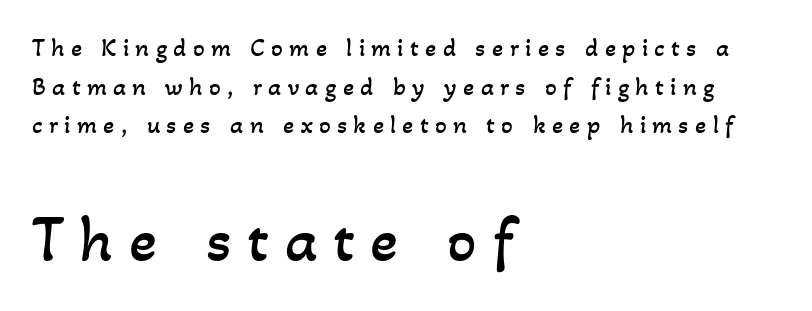
Compared with typical paragraphs, the rows here are spaced about the same. Leftover space on each line is placed entirely after the last word. Stems and bowls with no extra thickness — not bold. Someone cranked the tracking dial way up on this one. Descenders are the only things crossing below the line. In this sample the second text group is rendered at the bigger scale.
